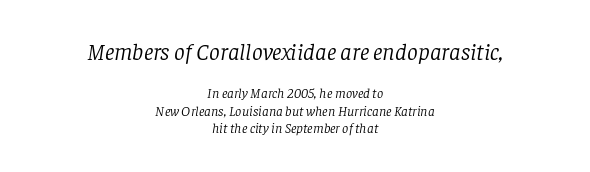
Q: Is the text bold? A: No.
Q: Is the text italic (slanted)? A: Yes, it leans right by about 8 degrees.
Q: Is the text underlined? A: No.
Q: How is the paragraph aligned? A: Centered.
Q: Is the spacing between letters normal or unusually wide? A: Normal.
Q: Is the spacing between lines tight, normal or loose? A: Normal.
Q: Which block of text is set in a larger size, the first (top) or the second (bottom)? A: The first (top) one.
